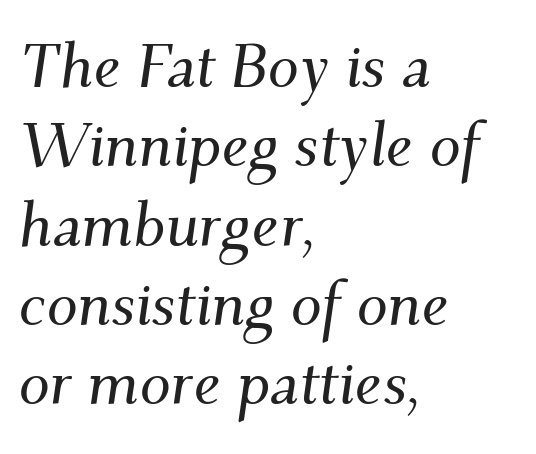
Each row of text sits above clean, open space. A typesetter would call this proportional, since set widths differ per character. Standard letterfit; no display-style spreading of the glyphs. Whoever set this chose a conventional vertical rhythm. The face used here has a pronounced slope to its letters.
